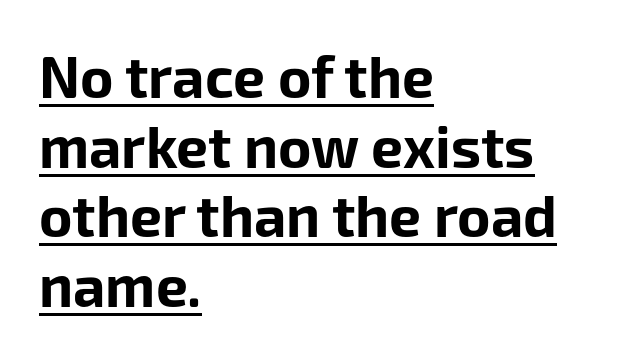
Nope, no serifs anywhere on these letters. Nothing unusual about the tracking: characters are spaced as the font intends. Each letter keeps its own natural width here, so spacing adapts to shape. The paragraph shown leans on its left margin. The type sits square on the baseline with zero lean. The strokes are fattened all the way to bold.
